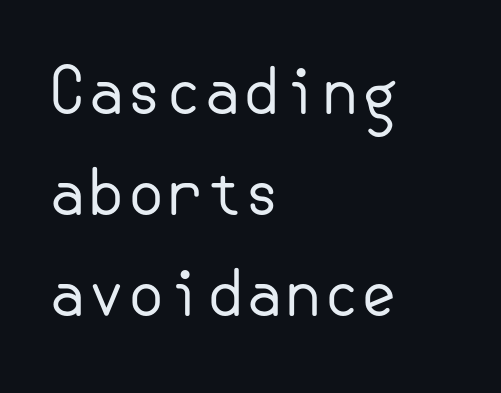
Underline: absent. You can tell it's not italic because the verticals are truly vertical. Layout note: lines flush left. Evenly set lines give the paragraph a standard silhouette. This rendering leaves character spacing at its baseline value. Letters have the restrained weight of plain body copy at most.
